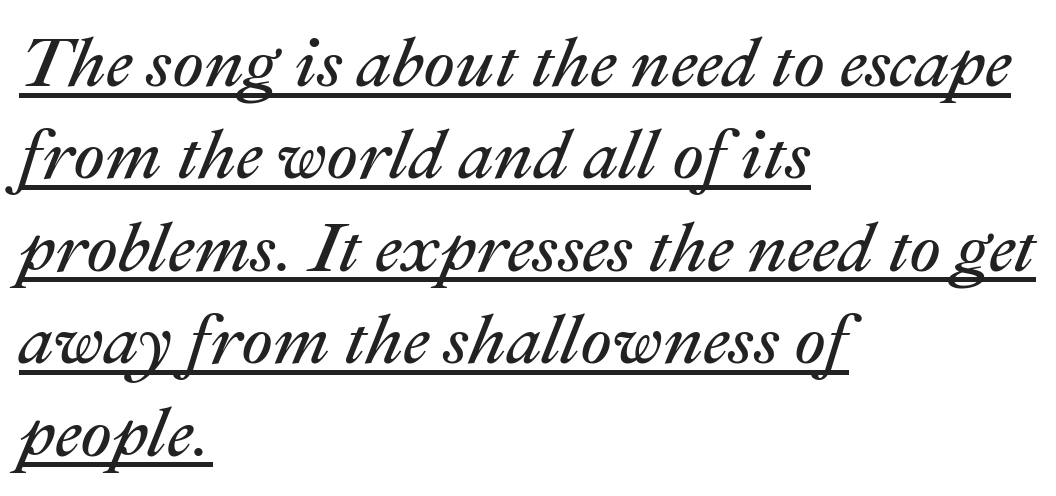
{"italic": "yes", "lean": "right", "slant_degrees": 22, "bold": "no", "weight": "regular", "width": "normal", "stroke_contrast": "medium", "x_height": "medium", "monospaced": "no", "underline": "yes", "align": "left", "line_spacing": "normal", "line_spacing_ratio": 1.32, "letter_spacing": "normal", "letter_spacing_em": 0.0, "glyph_px": 70}
